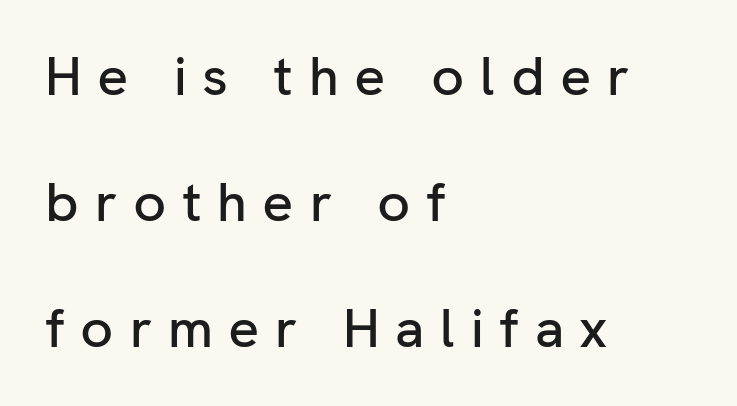
Q: Is the text italic (slanted)? A: No, it is upright.
Q: Is the typeface a serif or a sans-serif typeface? A: Sans-serif.
Q: Is the text underlined? A: No.
Q: How is the paragraph aligned? A: Left-aligned.
Q: Is the spacing between letters normal or unusually wide? A: Unusually wide.
Q: Is the spacing between lines tight, normal or loose? A: Loose.
Q: Width (condensed, normal, or wide)? A: Normal.
Q: Stroke contrast? A: Low.
Q: x-height? A: Medium.
Q: Monospaced? A: No.
